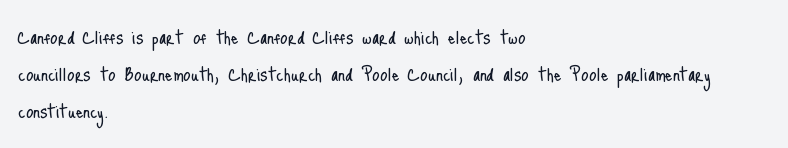
{"italic": "no", "bold": "no", "underline": "no", "align": "left", "line_spacing": "normal", "line_spacing_ratio": 1.55, "letter_spacing": "normal", "letter_spacing_em": 0.0, "glyph_px": 24}
